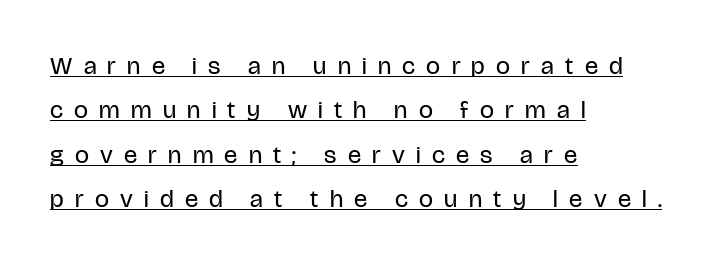
{"italic": "no", "bold": "no", "underline": "yes", "align": "left", "line_spacing_ratio": 1.78, "letter_spacing": "wide", "letter_spacing_em": 0.45, "glyph_px": 25}
